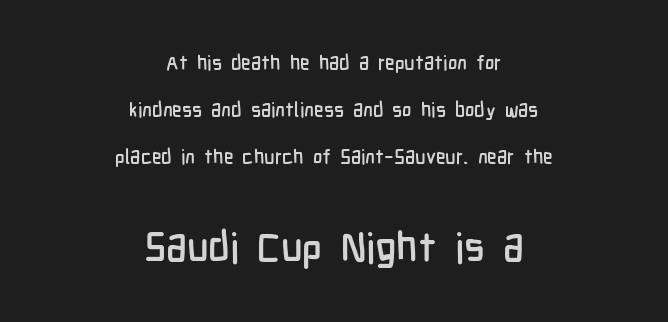
Q: Is the text italic (slanted)? A: No, it is upright.
Q: Is the typeface a serif or a sans-serif typeface? A: Sans-serif.
Q: Is the text underlined? A: No.
Q: How is the paragraph aligned? A: Centered.
Q: Is the spacing between letters normal or unusually wide? A: Normal.
Q: Is the spacing between lines tight, normal or loose? A: Loose.
Q: Which block of text is set in a larger size, the first (top) or the second (bottom)? A: The second (bottom) one.
Q: Width (condensed, normal, or wide)? A: Condensed.
Q: Stroke contrast? A: Low.
Q: x-height? A: Medium.
Q: Monospaced? A: No.
